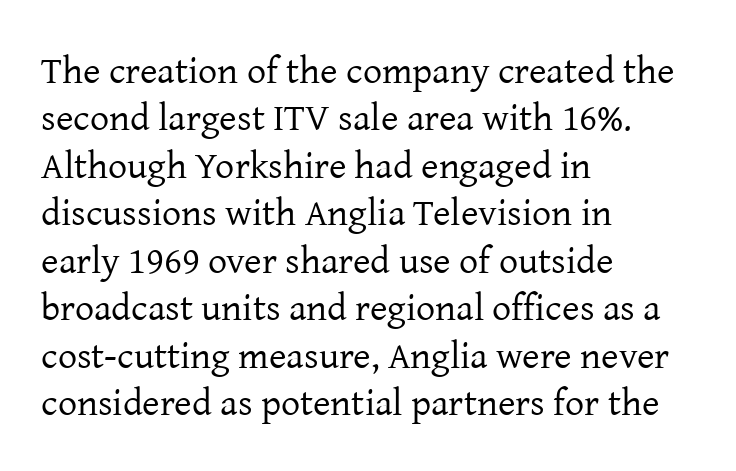
The image shows 38 px regular-weight serif type, upright; set left-aligned, normal line spacing (1.25x), normal letter spacing, not underlined; low stroke contrast and a medium x-height.
